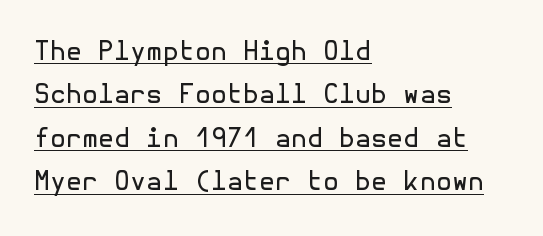
The image shows 26 px text type, upright; set left-aligned, normal line spacing (1.67x), normal letter spacing, underlined.
